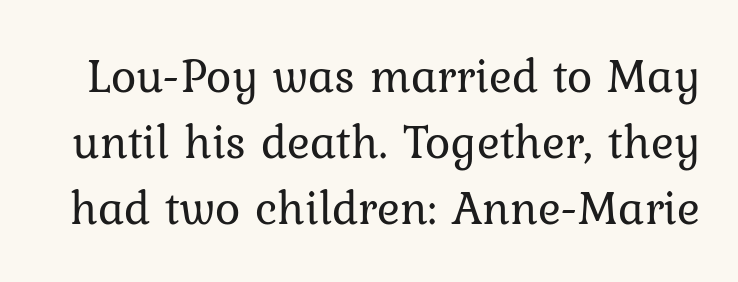
Normally led — the rows are evenly, conventionally spaced. Glyph-to-glyph distance matches everyday printed text. Rule under the text: the space is simply empty. Bold? No — there's no thickening of the strokes.
